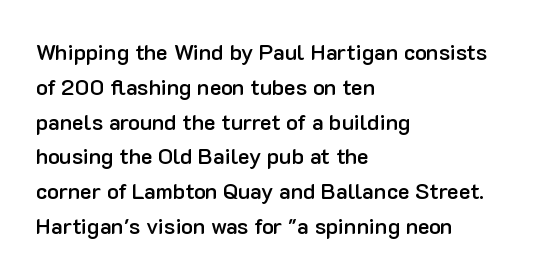
Firm but not heavy-handed strokes: this text is semibold. The specimen omits any rule beneath the text block's lines. Ordinary non-slanted type is in use. Each new line begins a customary step beneath the previous one. The line texture is even and compact thanks to regular tracking.
